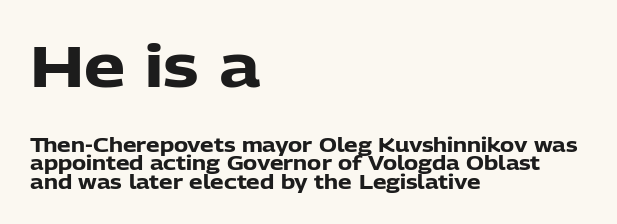
The gap between lines stays unmarked. Between one letter and the next there's only the usual sliver of space. Visually the block forms a straight wall on the left and a jagged coastline on the right. Interline gaps are noticeably narrow in this sample.
